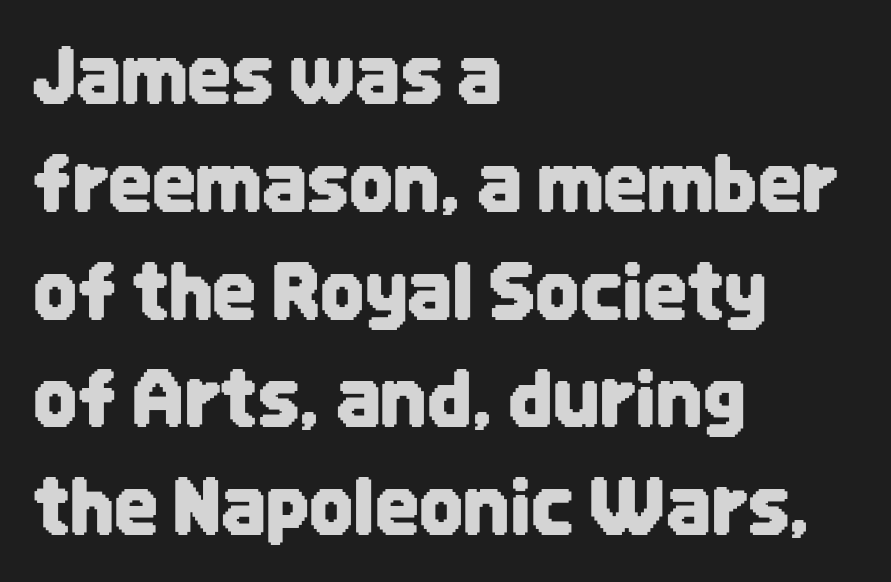
{"serif": "no", "italic": "no", "width": "condensed", "stroke_contrast": "low", "x_height": "large", "monospaced": "no", "underline": "no", "align": "left", "line_spacing": "normal", "line_spacing_ratio": 1.4, "letter_spacing": "normal", "letter_spacing_em": 0.0, "glyph_px": 77}
